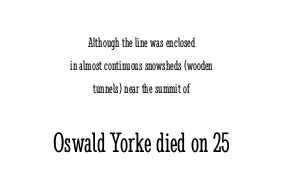
The image shows 29 px light, condensed serif type, upright; set centered, normal line spacing (1.65x), normal letter spacing, not underlined; the second (bottom) block is 2.07x larger; low stroke contrast and a medium x-height.
